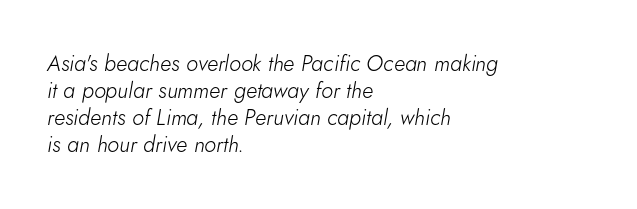
{"italic": "yes", "lean": "right", "slant_degrees": 5, "bold": "no", "underline": "no", "align": "left", "line_spacing_ratio": 1.23, "letter_spacing": "normal", "letter_spacing_em": 0.0, "glyph_px": 22}
